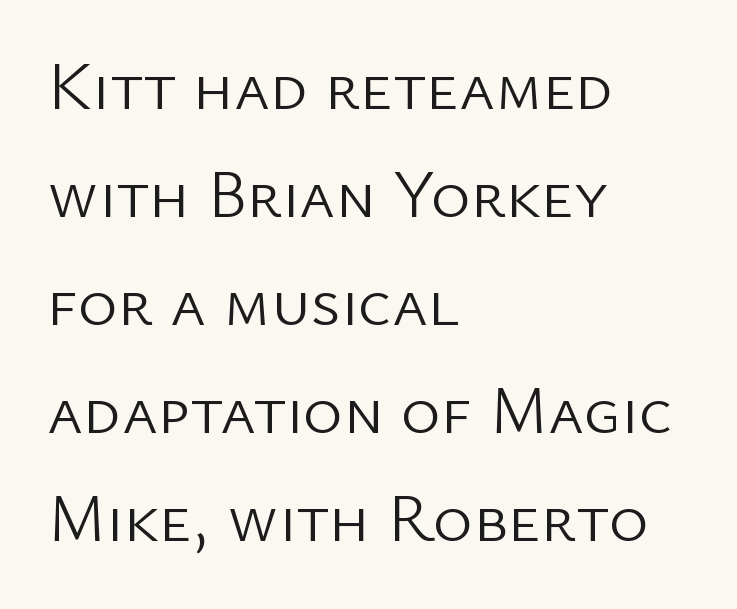
{"serif": "no", "italic": "no", "bold": "no", "weight": "light", "width": "normal", "stroke_contrast": "low", "x_height": "medium", "monospaced": "no", "underline": "no", "align": "left", "line_spacing": "normal", "line_spacing_ratio": 1.59, "letter_spacing": "normal", "letter_spacing_em": 0.0, "glyph_px": 68}
